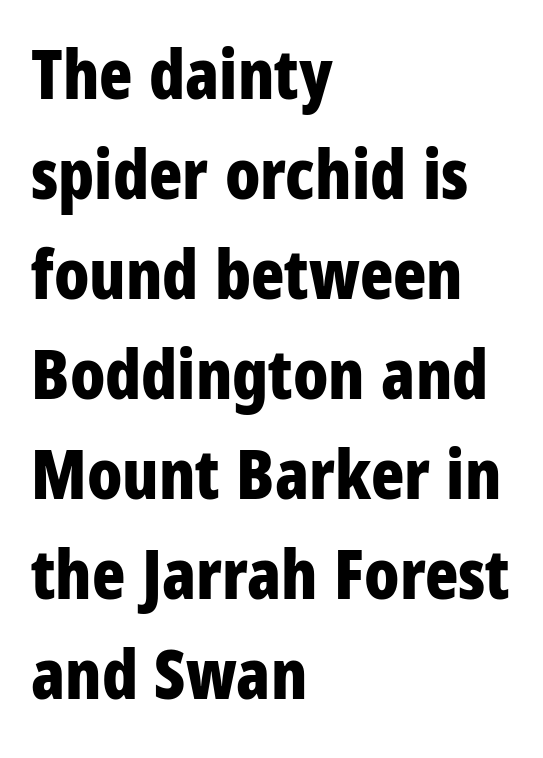
Q: Is the text bold? A: Yes.
Q: Is the text italic (slanted)? A: No, it is upright.
Q: Is the typeface a serif or a sans-serif typeface? A: Sans-serif.
Q: Is the text underlined? A: No.
Q: How is the paragraph aligned? A: Left-aligned.
Q: Is the spacing between letters normal or unusually wide? A: Normal.
Q: Is the spacing between lines tight, normal or loose? A: Normal.
Q: Width (condensed, normal, or wide)? A: Condensed.
Q: Stroke contrast? A: Low.
Q: x-height? A: Large.
Q: Monospaced? A: No.
